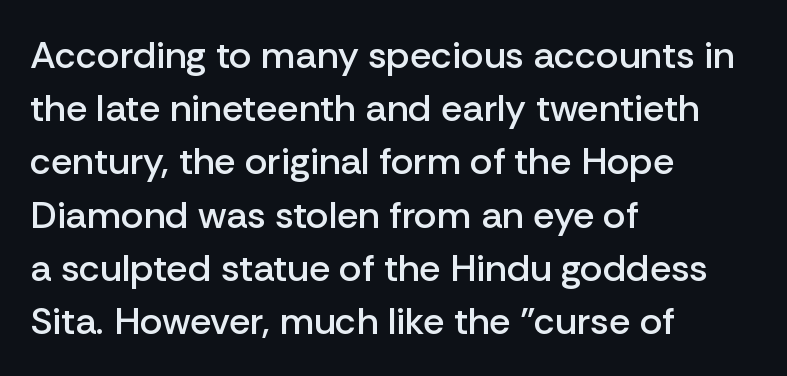
Q: Is the text bold? A: Semi-bold.
Q: Is the text italic (slanted)? A: No, it is upright.
Q: Is the typeface a serif or a sans-serif typeface? A: Sans-serif.
Q: Is the text underlined? A: No.
Q: How is the paragraph aligned? A: Left-aligned.
Q: Is the spacing between letters normal or unusually wide? A: Normal.
Q: Is the spacing between lines tight, normal or loose? A: Normal.
Q: Width (condensed, normal, or wide)? A: Normal.
Q: Stroke contrast? A: Low.
Q: x-height? A: Medium.
Q: Monospaced? A: No.
